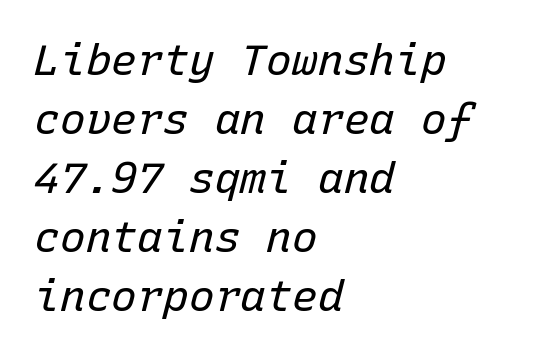
Letter spacing: default. Stroke thickness stays within the range of a standard reading face or lighter. Each row of text sits above clean, open space. Rows of type keep a routine distance in the vertical direction. Does the lettering tilt? It does — this is italic. Each line starts at the same left margin while the right side varies.
